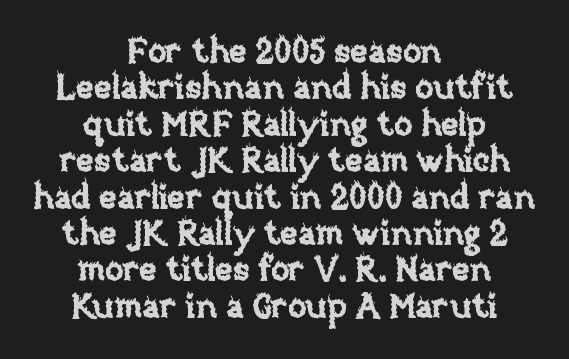
{"italic": "no", "width": "normal", "stroke_contrast": "low", "x_height": "large", "monospaced": "no", "underline": "no", "align": "center", "line_spacing": "tight", "line_spacing_ratio": 1.07, "letter_spacing": "normal", "letter_spacing_em": 0.0, "glyph_px": 34}
